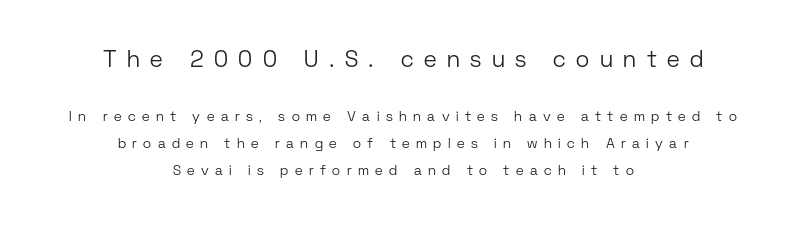
The image shows 23 px text type, upright; set centered, loose line spacing (1.94x), unusually wide letter spacing (+0.46 em), not underlined; the first (top) block is 1.64x larger.
